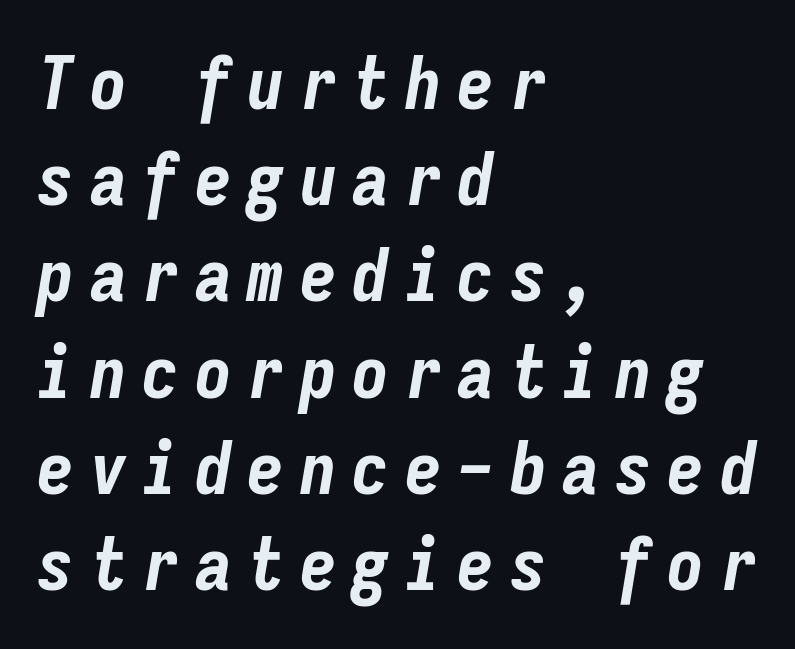
{"italic": "yes", "lean": "right", "slant_degrees": 9, "bold": "yes", "weight": "bold", "width": "condensed", "stroke_contrast": "low", "x_height": "medium", "monospaced": "yes", "underline": "no", "align": "left", "line_spacing": "normal", "line_spacing_ratio": 1.3, "letter_spacing": "wide", "letter_spacing_em": 0.21, "glyph_px": 74}
